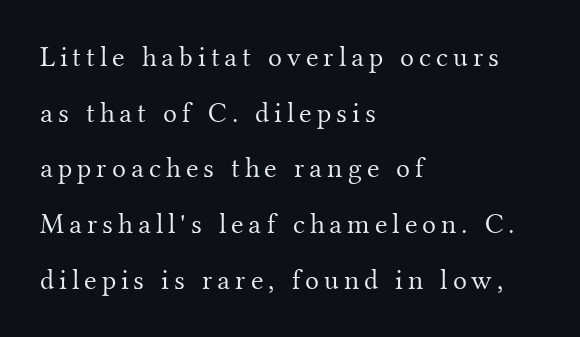
Q: Is the text bold? A: No.
Q: Is the text italic (slanted)? A: No, it is upright.
Q: Is the typeface a serif or a sans-serif typeface? A: Serif.
Q: Is the text underlined? A: No.
Q: How is the paragraph aligned? A: Left-aligned.
Q: Is the spacing between lines tight, normal or loose? A: Loose.
Q: Width (condensed, normal, or wide)? A: Normal.
Q: Stroke contrast? A: Medium.
Q: x-height? A: Small.
Q: Monospaced? A: No.
